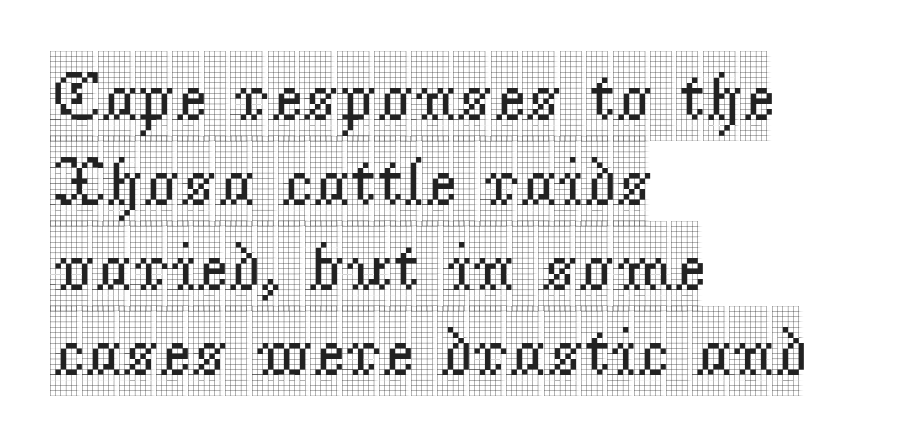
The image shows 69 px condensed serif type, upright; set left-aligned, line spacing 1.23x, normal letter spacing, not underlined; a large x-height.
